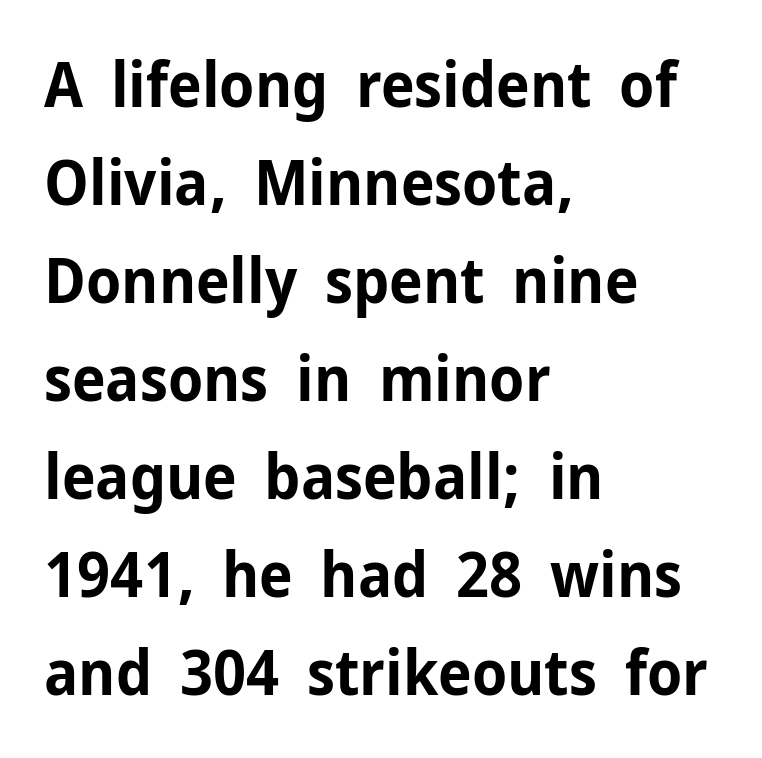
Q: Is the text bold? A: Yes.
Q: Is the text italic (slanted)? A: No, it is upright.
Q: Is the typeface a serif or a sans-serif typeface? A: Sans-serif.
Q: Is the text underlined? A: No.
Q: How is the paragraph aligned? A: Left-aligned.
Q: Is the spacing between letters normal or unusually wide? A: Normal.
Q: Is the spacing between lines tight, normal or loose? A: Normal.
Q: Width (condensed, normal, or wide)? A: Normal.
Q: Stroke contrast? A: Low.
Q: x-height? A: Medium.
Q: Monospaced? A: No.
